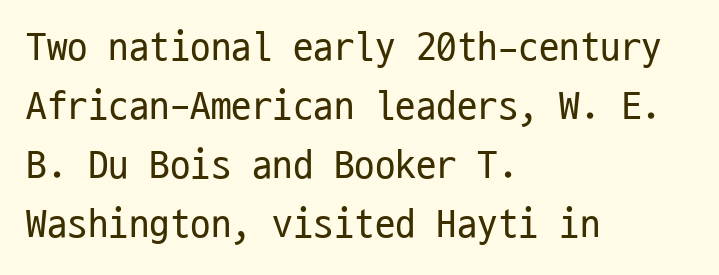
Do the characters align in a grid? Yes, the font is monospaced. Leading: standard. The face used here is rendered with its standard letterfit. Nothing heavy about these letters — not bold at all. Serif or sans? Sans — the stroke terminals are bare.
